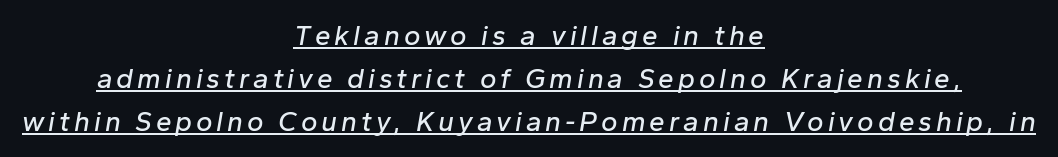
The image shows 28 px text type, italic (leaning right); set centered, normal line spacing (1.54x), underlined; low stroke contrast and a medium x-height.
